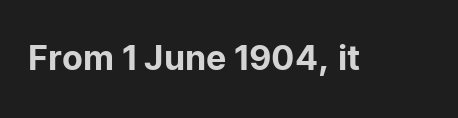
Look at the bottom of the vertical strokes: they stop flat, with no serifs. Just letters on the line, the space beneath them empty. A typesetter would call this proportional, since set widths differ per character. The lettering holds an erect, upright posture throughout. The horizontal fit of the characters is conventional and even.
